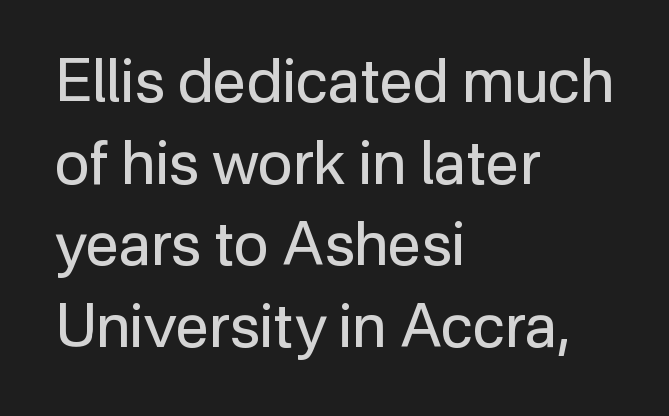
A light-to-regular cut is what we see here. This rendering uses left alignment, leaving the right contour irregular. It's the straight-up-and-down kind of type. Leading matches the norm, producing a regular column. The face used here is proportionally spaced, like ordinary book or web type.
